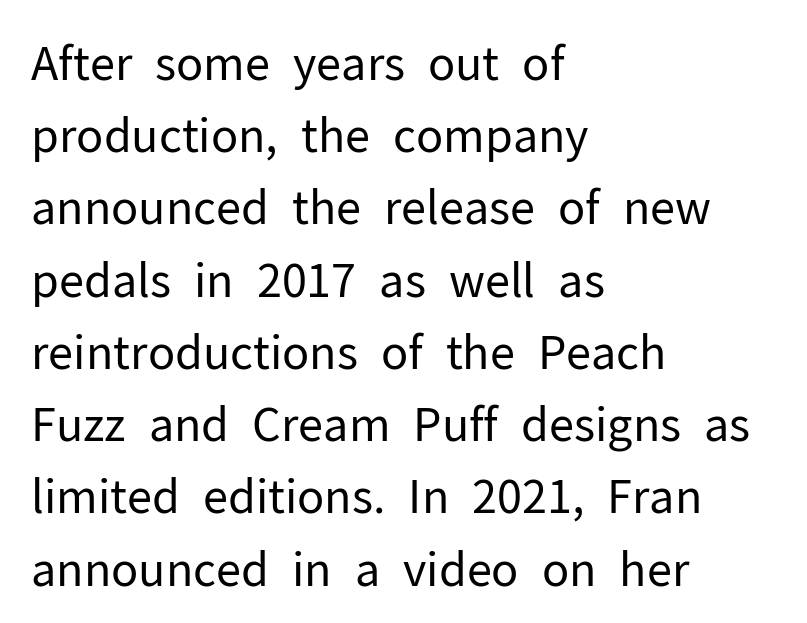
The image shows 46 px regular-weight sans-serif type, upright; set left-aligned, normal line spacing (1.57x), normal letter spacing, not underlined; low stroke contrast and a medium x-height.
